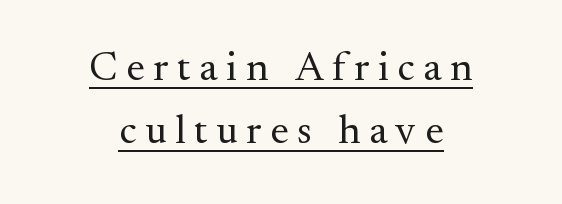
{"serif": "yes", "italic": "no", "bold": "no", "weight": "regular", "width": "normal", "stroke_contrast": "medium", "x_height": "small", "monospaced": "no", "underline": "yes", "align": "center", "line_spacing": "normal", "line_spacing_ratio": 1.54, "letter_spacing": "wide", "letter_spacing_em": 0.21, "glyph_px": 41}
